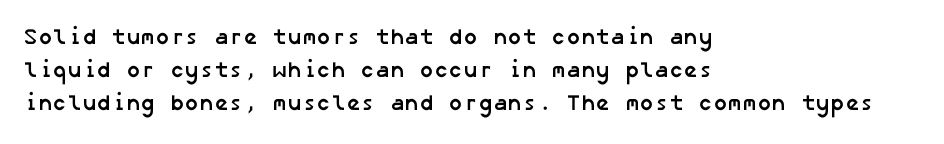
The image shows 22 px bold type; set left-aligned, normal line spacing (1.51x), normal letter spacing, not underlined.
